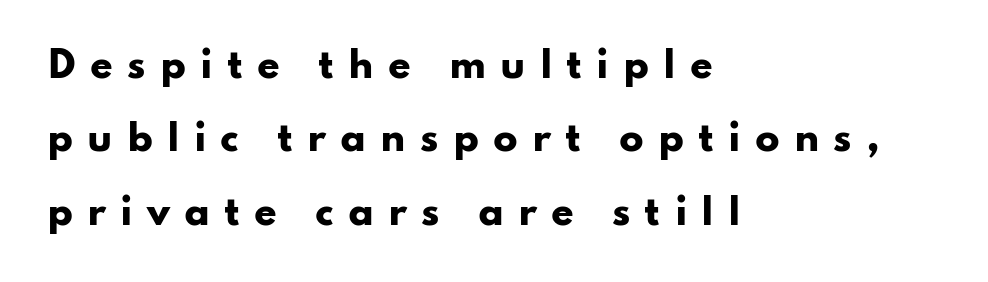
Q: Is the text bold? A: Yes.
Q: Is the text italic (slanted)? A: No, it is upright.
Q: Is the typeface a serif or a sans-serif typeface? A: Sans-serif.
Q: Is the text underlined? A: No.
Q: How is the paragraph aligned? A: Left-aligned.
Q: Is the spacing between letters normal or unusually wide? A: Unusually wide.
Q: Is the spacing between lines tight, normal or loose? A: Loose.
Q: Width (condensed, normal, or wide)? A: Wide.
Q: Stroke contrast? A: Low.
Q: x-height? A: Small.
Q: Monospaced? A: No.
